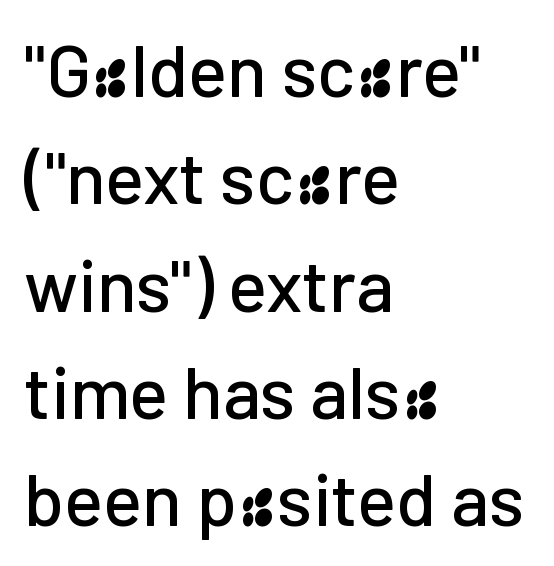
Spacing verdict: proportional, widths tailored to each character. Unlike a traditional serif, this face leaves its strokes unadorned. The vertical gap from one line to the next is medium. This sample uses an upright cut, with every glyph sitting square on the baseline.
